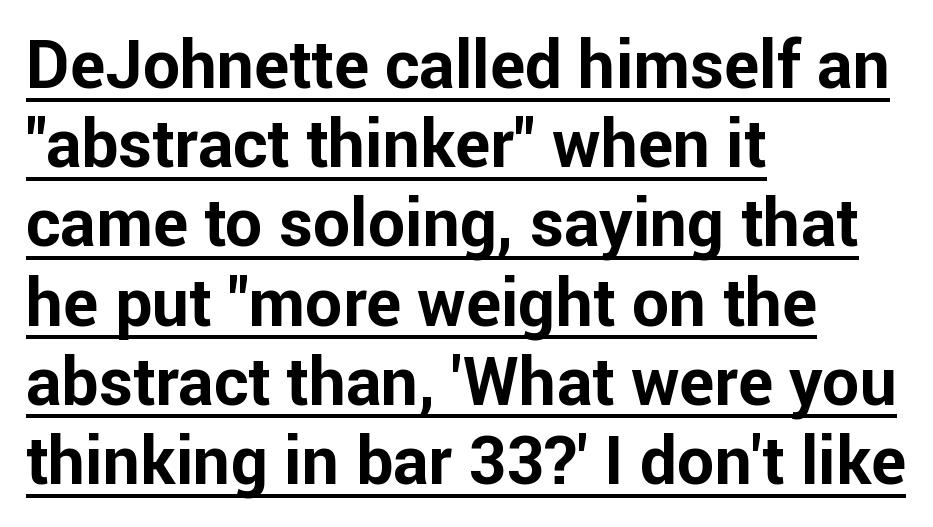
The image shows 66 px bold sans-serif type, upright; set left-aligned, line spacing 1.2x, normal letter spacing, underlined; low stroke contrast and a medium x-height.
